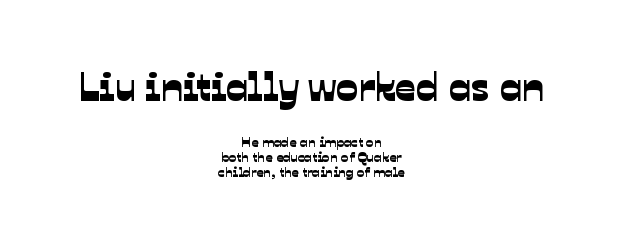
Q: Is the typeface a serif or a sans-serif typeface? A: Sans-serif.
Q: Is the text underlined? A: No.
Q: How is the paragraph aligned? A: Centered.
Q: Is the spacing between letters normal or unusually wide? A: Normal.
Q: Is the spacing between lines tight, normal or loose? A: Tight.
Q: Which block of text is set in a larger size, the first (top) or the second (bottom)? A: The first (top) one.
Q: Width (condensed, normal, or wide)? A: Normal.
Q: Stroke contrast? A: Low.
Q: x-height? A: Medium.
Q: Monospaced? A: No.
